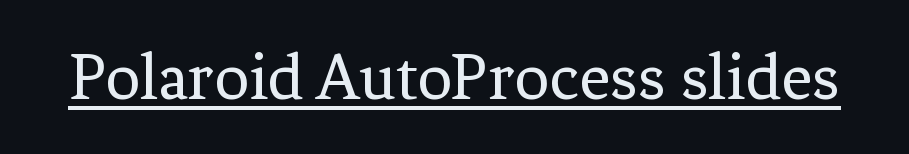
Q: Is the text bold? A: No.
Q: Is the text italic (slanted)? A: No, it is upright.
Q: Is the typeface a serif or a sans-serif typeface? A: Serif.
Q: Is the text underlined? A: Yes.
Q: Is the spacing between letters normal or unusually wide? A: Normal.
Q: Width (condensed, normal, or wide)? A: Normal.
Q: Stroke contrast? A: Low.
Q: x-height? A: Medium.
Q: Monospaced? A: No.
